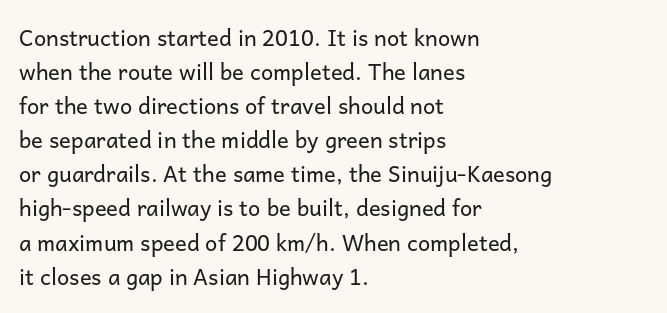
{"italic": "no", "bold": "no", "underline": "no", "align": "left", "line_spacing": "normal", "line_spacing_ratio": 1.55, "letter_spacing": "normal", "letter_spacing_em": 0.0, "glyph_px": 22}
